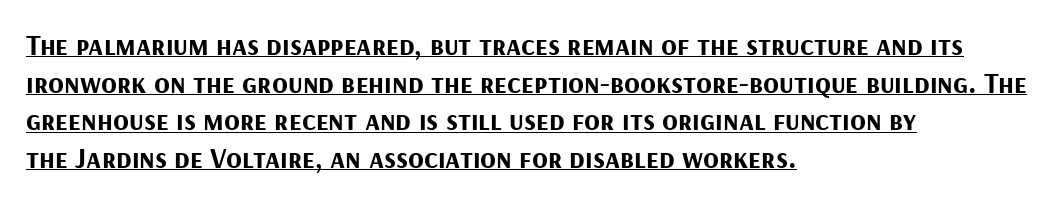
Q: Is the text bold? A: Yes.
Q: Is the text italic (slanted)? A: No, it is upright.
Q: Is the typeface a serif or a sans-serif typeface? A: Sans-serif.
Q: Is the text underlined? A: Yes.
Q: How is the paragraph aligned? A: Left-aligned.
Q: Is the spacing between letters normal or unusually wide? A: Normal.
Q: Is the spacing between lines tight, normal or loose? A: Normal.
Q: Width (condensed, normal, or wide)? A: Normal.
Q: Stroke contrast? A: Medium.
Q: x-height? A: Medium.
Q: Monospaced? A: No.
